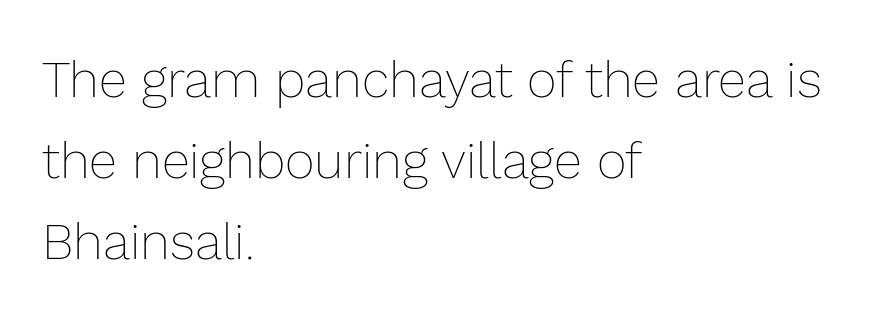
Is this a fixed-width face? No — the glyphs have proportional, varying widths. Spacing between characters is what you'd get straight out of the box. A light-to-regular cut is what we see here. The compositor pushed each line to the left boundary.
